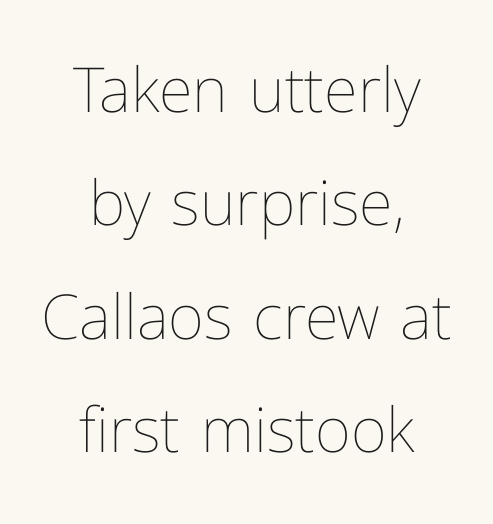
Q: Is the text bold? A: No.
Q: Is the text italic (slanted)? A: No, it is upright.
Q: Is the text underlined? A: No.
Q: How is the paragraph aligned? A: Centered.
Q: Is the spacing between letters normal or unusually wide? A: Normal.
Q: Width (condensed, normal, or wide)? A: Normal.
Q: Stroke contrast? A: Low.
Q: x-height? A: Medium.
Q: Monospaced? A: No.
